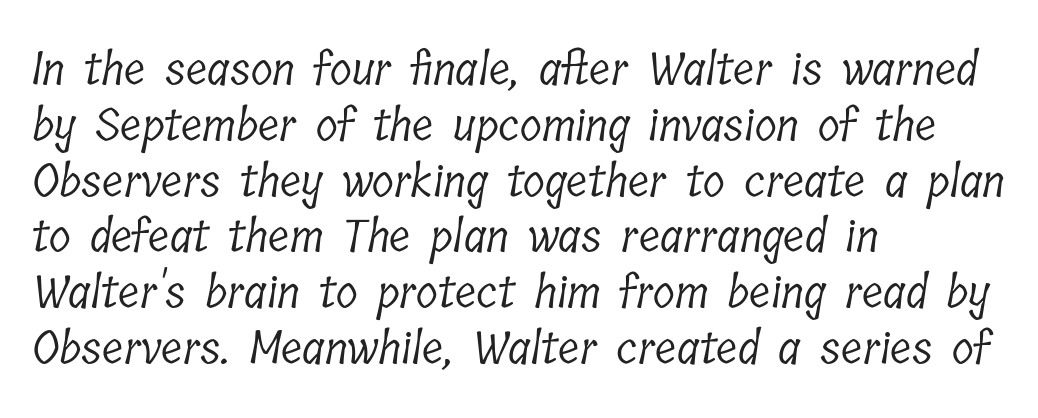
Q: Is the text bold? A: No.
Q: Is the typeface a serif or a sans-serif typeface? A: Serif.
Q: Is the text underlined? A: No.
Q: How is the paragraph aligned? A: Left-aligned.
Q: Is the spacing between letters normal or unusually wide? A: Normal.
Q: Width (condensed, normal, or wide)? A: Condensed.
Q: Stroke contrast? A: Low.
Q: x-height? A: Medium.
Q: Monospaced? A: No.
